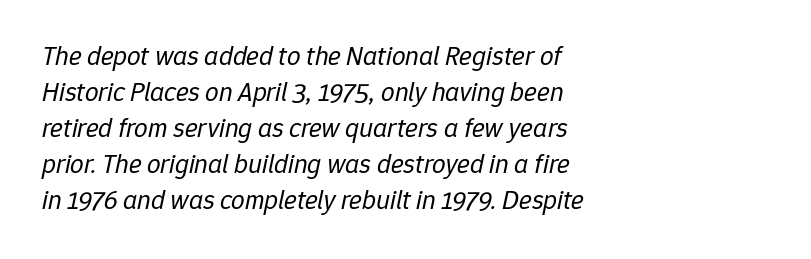
{"italic": "yes", "lean": "right", "slant_degrees": 12, "bold": "no", "underline": "no", "align": "left", "line_spacing": "normal", "line_spacing_ratio": 1.33, "letter_spacing": "normal", "letter_spacing_em": 0.0, "glyph_px": 27}
